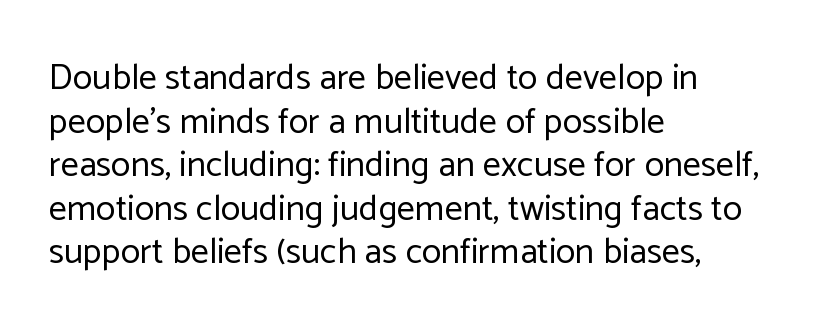
Q: Is the text bold? A: No.
Q: Is the text italic (slanted)? A: No, it is upright.
Q: Is the typeface a serif or a sans-serif typeface? A: Sans-serif.
Q: Is the text underlined? A: No.
Q: How is the paragraph aligned? A: Left-aligned.
Q: Is the spacing between letters normal or unusually wide? A: Normal.
Q: Width (condensed, normal, or wide)? A: Normal.
Q: Stroke contrast? A: Low.
Q: x-height? A: Medium.
Q: Monospaced? A: No.
